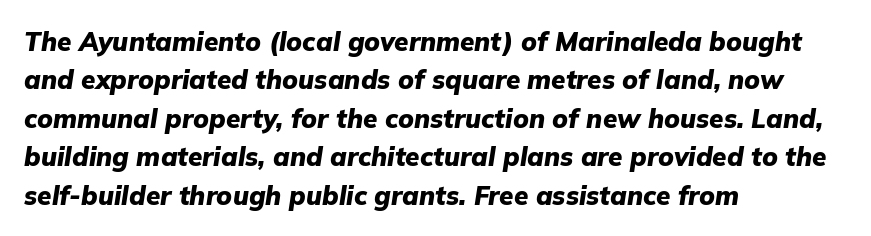
{"italic": "yes", "lean": "right", "slant_degrees": 9, "bold": "yes", "underline": "no", "align": "left", "line_spacing": "normal", "line_spacing_ratio": 1.48, "letter_spacing": "normal", "letter_spacing_em": 0.0, "glyph_px": 26}
